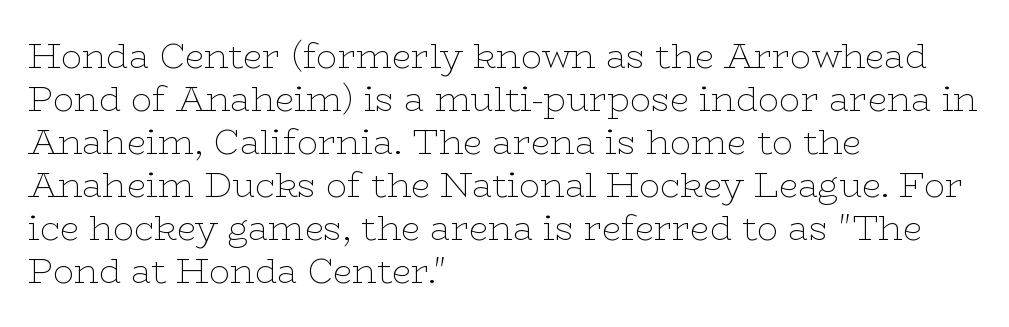
Q: Is the text bold? A: No.
Q: Is the text italic (slanted)? A: No, it is upright.
Q: Is the typeface a serif or a sans-serif typeface? A: Serif.
Q: Is the text underlined? A: No.
Q: How is the paragraph aligned? A: Left-aligned.
Q: Is the spacing between letters normal or unusually wide? A: Normal.
Q: Width (condensed, normal, or wide)? A: Wide.
Q: Stroke contrast? A: Low.
Q: x-height? A: Medium.
Q: Monospaced? A: No.
